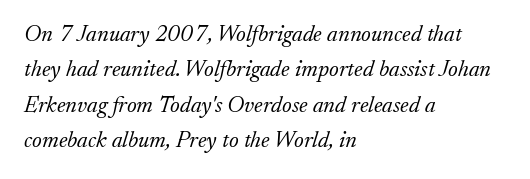
Q: Is the text bold? A: No.
Q: Is the text italic (slanted)? A: Yes, it leans right by about 17 degrees.
Q: Is the text underlined? A: No.
Q: How is the paragraph aligned? A: Left-aligned.
Q: Is the spacing between letters normal or unusually wide? A: Normal.
Q: Is the spacing between lines tight, normal or loose? A: Normal.
